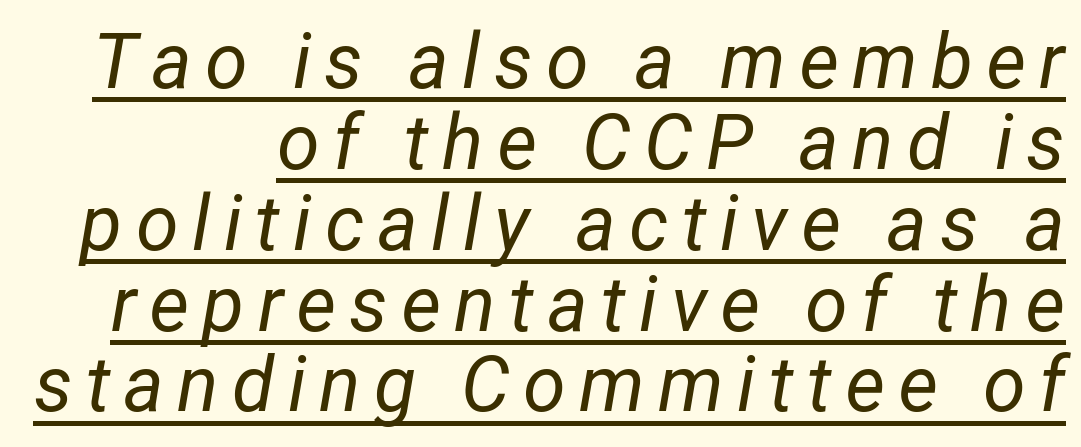
{"italic": "yes", "lean": "right", "slant_degrees": 12, "bold": "no", "weight": "regular", "width": "normal", "stroke_contrast": "low", "x_height": "medium", "monospaced": "no", "underline": "yes", "line_spacing": "tight", "line_spacing_ratio": 1.05, "glyph_px": 77}
